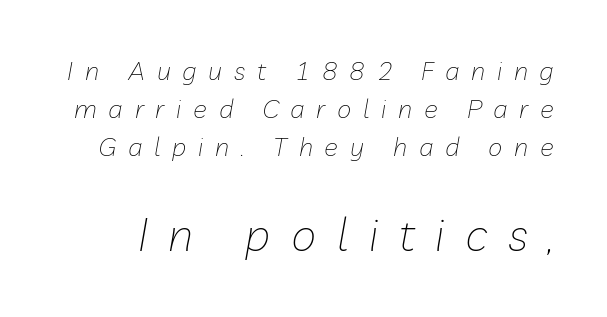
A light-to-regular cut is what we see here. The passage shown stacks its lines at a standard gap. Display-style spreading of the glyphs; the letterfit is very open. Block two is the big one; block one sits smaller above it.
